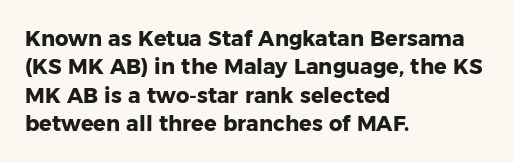
The image shows 21 px bold type, upright; set left-aligned, normal line spacing (1.35x), normal letter spacing, not underlined.
